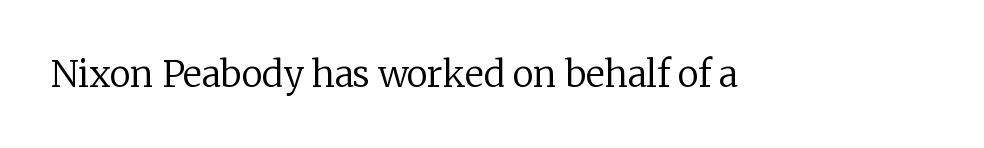
Q: Is the text bold? A: No.
Q: Is the text italic (slanted)? A: No, it is upright.
Q: Is the typeface a serif or a sans-serif typeface? A: Serif.
Q: Is the text underlined? A: No.
Q: Is the spacing between letters normal or unusually wide? A: Normal.
Q: Width (condensed, normal, or wide)? A: Normal.
Q: Stroke contrast? A: Low.
Q: x-height? A: Medium.
Q: Monospaced? A: No.
